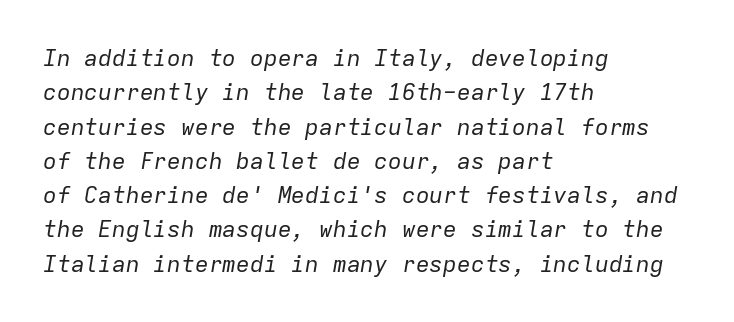
Unbolded letterforms with no extra heft. Check under the words: just untouched page. Style check: oblique. The rendering uses a moderate line-height, typical for paragraphs.
